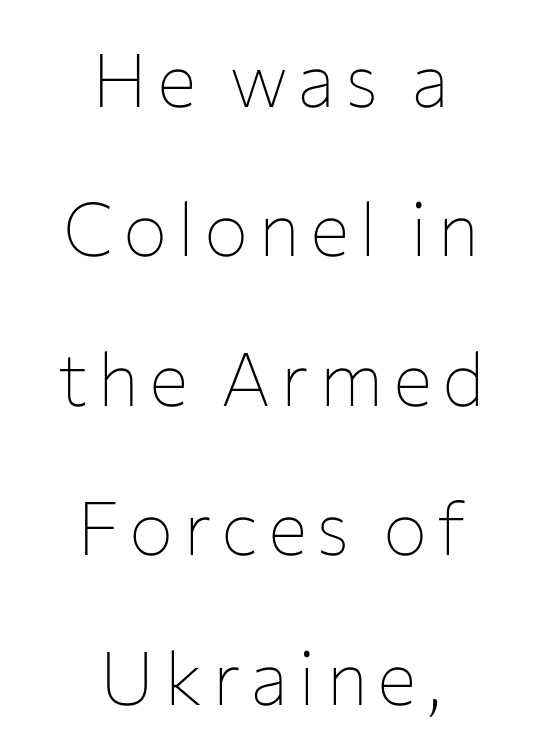
The image shows 74 px thin sans-serif type, upright; set centered, loose line spacing (2.02x), not underlined; low stroke contrast and a medium x-height.
